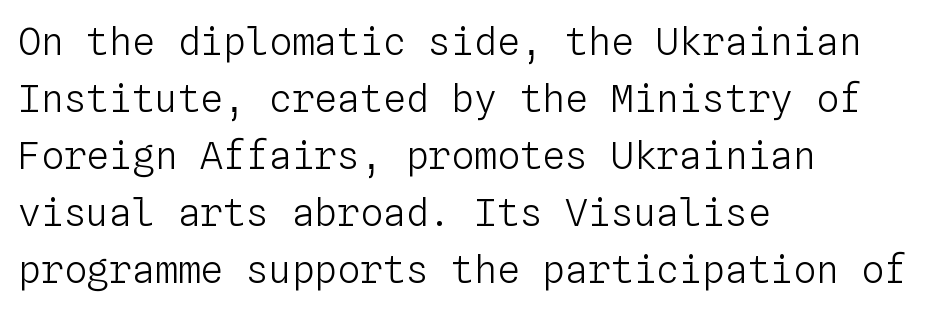
The image shows 38 px light type, upright, monospaced; set left-aligned, normal line spacing (1.5x), normal letter spacing, not underlined; low stroke contrast and a medium x-height.
